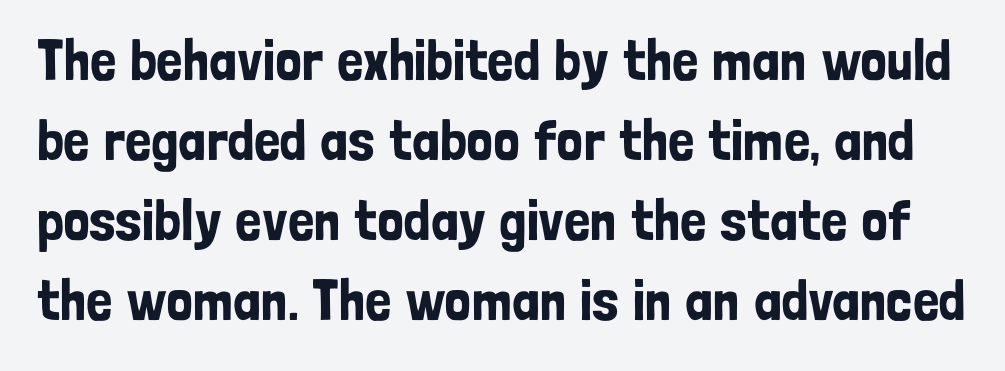
{"serif": "no", "italic": "no", "width": "condensed", "stroke_contrast": "low", "x_height": "medium", "monospaced": "no", "underline": "no", "line_spacing": "normal", "line_spacing_ratio": 1.38, "letter_spacing": "normal", "letter_spacing_em": 0.0, "glyph_px": 58}
